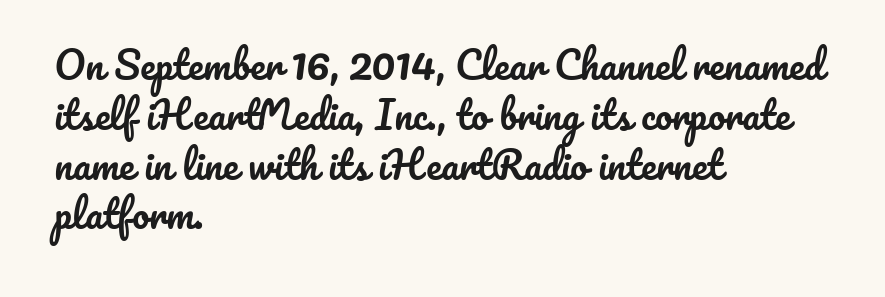
This block has exactly the height ordinary leading produces. These lines stack with their left ends in a neat column. Is the letter spacing exaggerated? No — it looks like the ordinary default. Do the characters align in a grid? No, the font is proportional.
